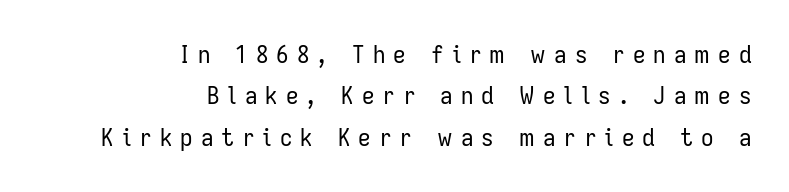
Q: Is the text bold? A: No.
Q: Is the text italic (slanted)? A: No, it is upright.
Q: Is the text underlined? A: No.
Q: How is the paragraph aligned? A: Right-aligned.
Q: Is the spacing between letters normal or unusually wide? A: Unusually wide.
Q: Is the spacing between lines tight, normal or loose? A: Normal.
